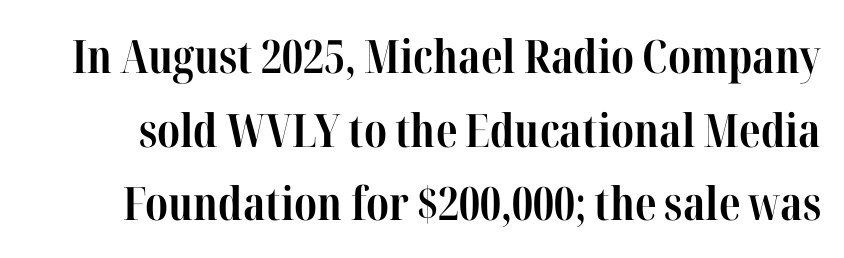
{"serif": "yes", "italic": "no", "bold": "yes", "weight": "bold", "width": "condensed", "stroke_contrast": "high", "x_height": "medium", "monospaced": "no", "underline": "no", "line_spacing": "normal", "line_spacing_ratio": 1.6, "letter_spacing": "normal", "letter_spacing_em": 0.0, "glyph_px": 46}
